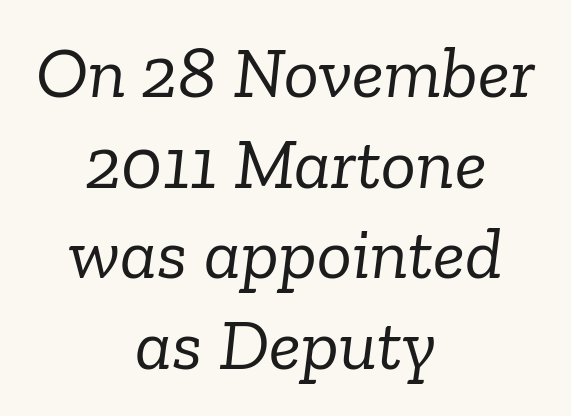
{"serif": "yes", "italic": "yes", "lean": "right", "slant_degrees": 6, "bold": "no", "weight": "light", "width": "normal", "stroke_contrast": "low", "x_height": "medium", "monospaced": "no", "underline": "no", "align": "center", "line_spacing_ratio": 1.24, "letter_spacing": "normal", "letter_spacing_em": 0.0, "glyph_px": 73}
